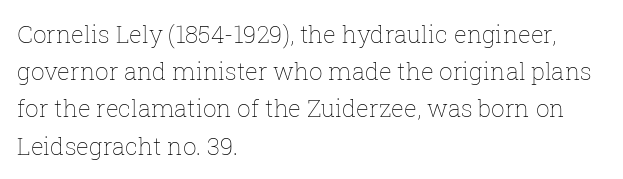
{"italic": "no", "bold": "no", "underline": "no", "align": "left", "line_spacing": "normal", "line_spacing_ratio": 1.55, "letter_spacing": "normal", "letter_spacing_em": 0.0, "glyph_px": 24}
